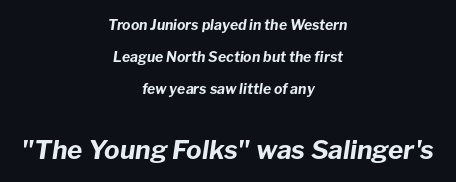
The designer gave the closing block more size than the opening block. Bold? Absolutely — the strokes are thick and heavy. The specimen reads as italic at a glance. Anything drawn beneath the words? Only blank space. Horizontally, the lines are justified to the midpoint only. Honestly, the letter spacing is just normal — you wouldn't notice it.
